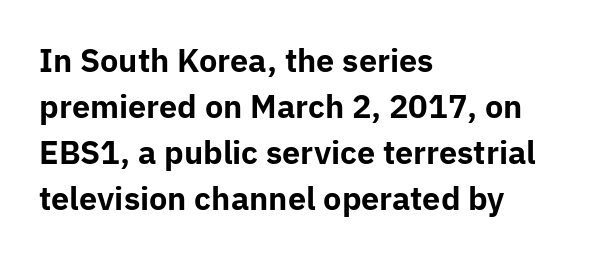
Is this a sans? Yes — the strokes have no serifs. These lines are rendered in a variable-pitch font. Upright lettering throughout. Leftover space on each line is placed entirely after the last word. Any mark beneath the type? The region is blank. Honestly, the row spacing looks completely unremarkable.
